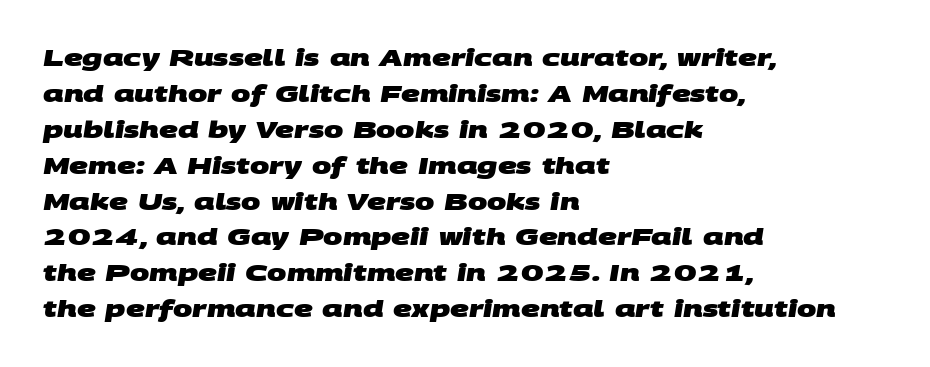
Observe the ordinary spacing: letters are neighbours, not strangers. You'd pick this weight for a headline — it's a proper bold. The rag falls on the right side of this text block. Quick note: underline off.
